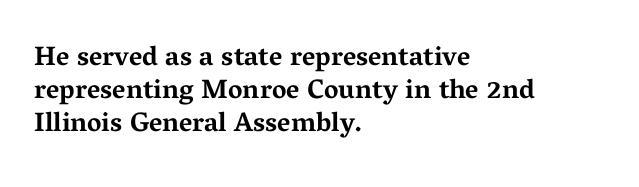
The image shows 27 px bold type, upright; set left-aligned, line spacing 1.23x, normal letter spacing, not underlined.
